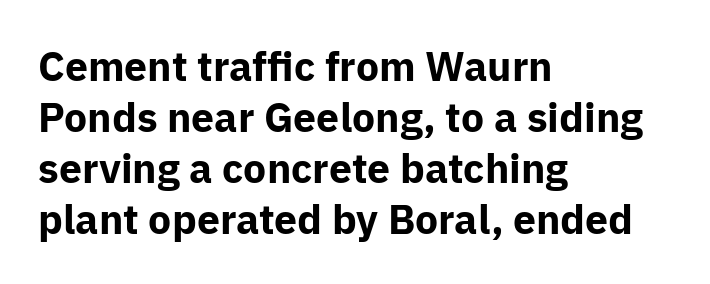
Is this a sans? Yes — the strokes have no serifs. Each word holds together tightly as a unit, with standard inter-letter gaps. Line beginnings align vertically; line endings do not. The rendering uses natural spacing where letterforms have individual widths.
